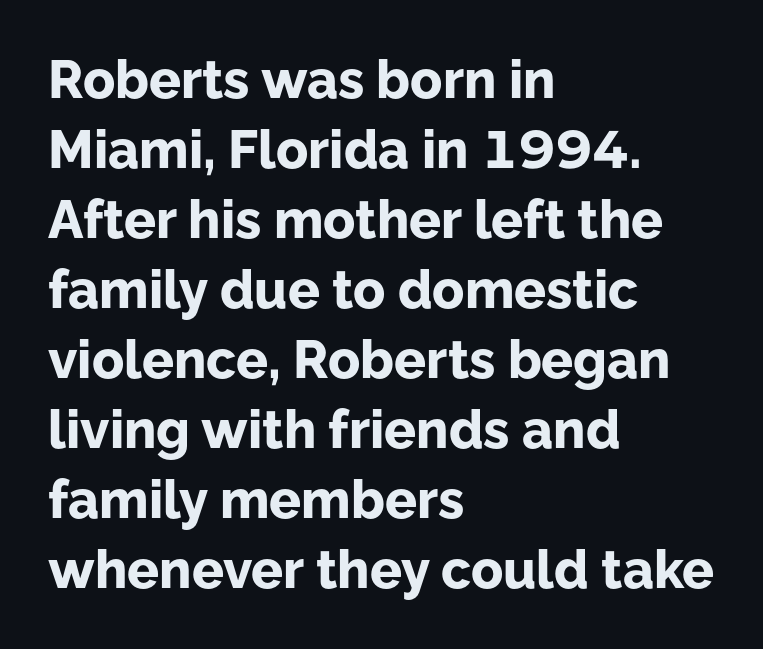
{"serif": "no", "italic": "no", "bold": "yes", "weight": "bold", "width": "normal", "stroke_contrast": "low", "x_height": "medium", "monospaced": "no", "underline": "no", "align": "left", "line_spacing": "normal", "line_spacing_ratio": 1.32, "letter_spacing": "normal", "letter_spacing_em": 0.0, "glyph_px": 53}
